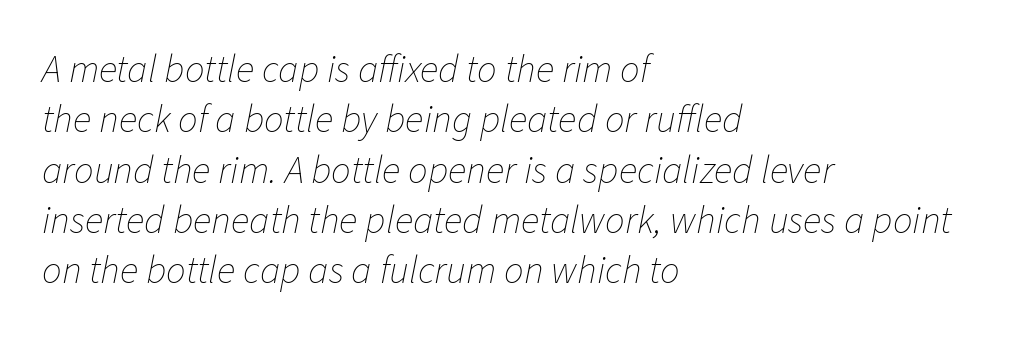
{"italic": "yes", "lean": "right", "slant_degrees": 11, "bold": "no", "weight": "thin", "width": "normal", "stroke_contrast": "low", "x_height": "medium", "monospaced": "no", "underline": "no", "align": "left", "line_spacing": "normal", "line_spacing_ratio": 1.29, "letter_spacing": "normal", "letter_spacing_em": 0.0, "glyph_px": 39}
